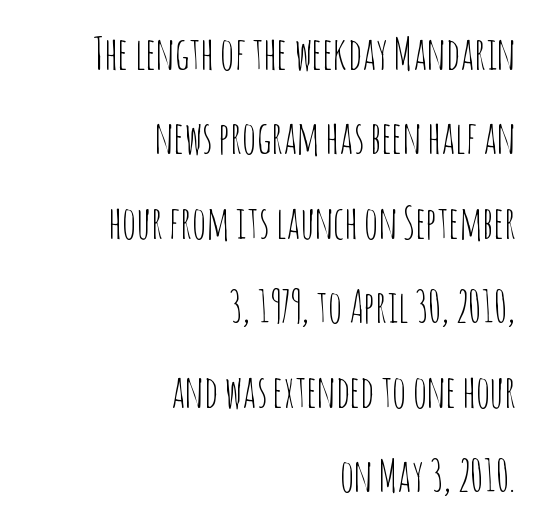
The image shows 44 px thin, condensed sans-serif type, upright; set right-aligned, loose line spacing (1.92x), normal letter spacing, not underlined; low stroke contrast and a large x-height.
